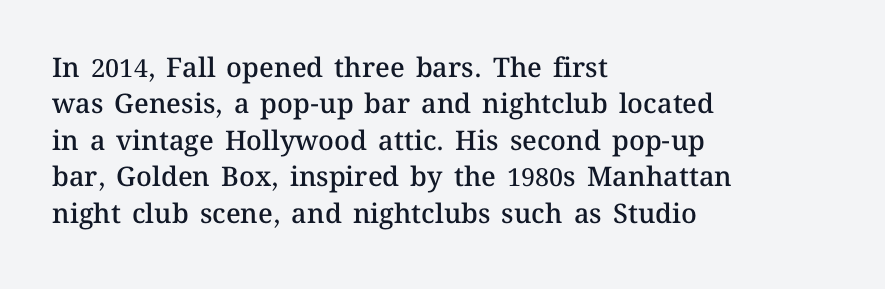
Q: Is the text bold? A: Semi-bold.
Q: Is the text italic (slanted)? A: No, it is upright.
Q: Is the text underlined? A: No.
Q: How is the paragraph aligned? A: Left-aligned.
Q: Is the spacing between letters normal or unusually wide? A: Normal.
Q: Is the spacing between lines tight, normal or loose? A: Normal.
